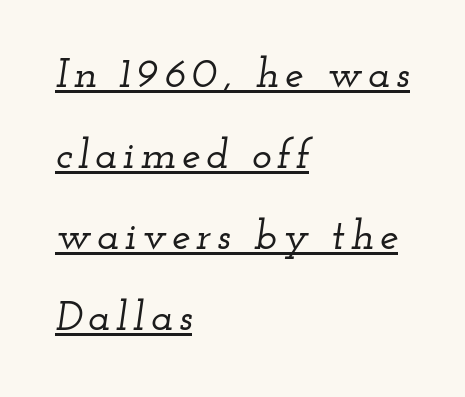
The image shows 42 px wide serif type, italic (leaning right); set left-aligned, loose line spacing (1.93x), underlined; low stroke contrast and a small x-height.
